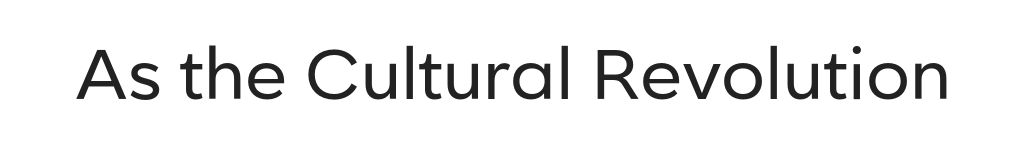
Vertical stems look standard width or narrower in stroke. The glyphs are unaccompanied by any horizontal stroke below them. Unlike italic type, these characters show no tilt at all. Honestly, the letter spacing is just normal — you wouldn't notice it. Varying glyph widths throughout — classic text-font behaviour.
